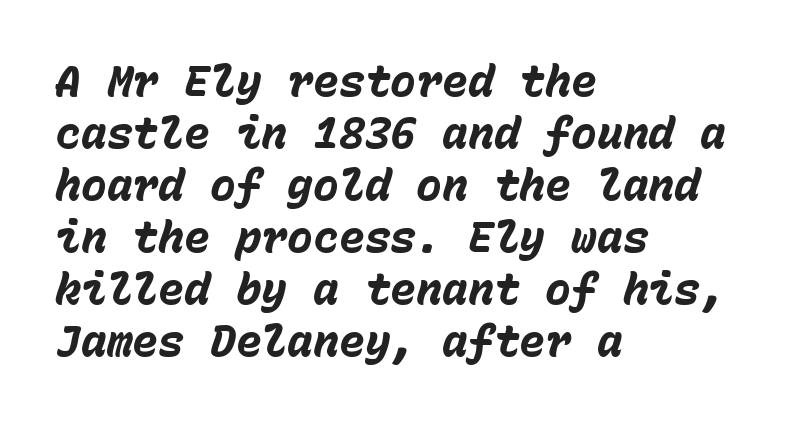
{"italic": "yes", "lean": "right", "slant_degrees": 15, "bold": "yes", "weight": "heavy", "width": "normal", "stroke_contrast": "low", "x_height": "medium", "monospaced": "yes", "underline": "no", "align": "left", "line_spacing_ratio": 1.21, "letter_spacing": "normal", "letter_spacing_em": 0.0, "glyph_px": 43}
